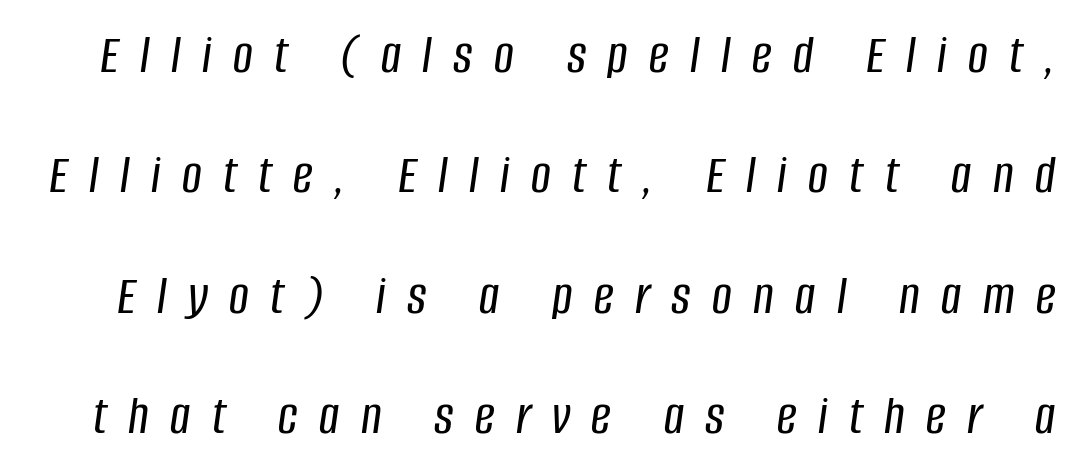
{"italic": "yes", "lean": "right", "slant_degrees": 8, "width": "condensed", "stroke_contrast": "low", "x_height": "large", "monospaced": "no", "underline": "no", "line_spacing": "loose", "line_spacing_ratio": 2.19, "letter_spacing": "wide", "letter_spacing_em": 0.39, "glyph_px": 55}
